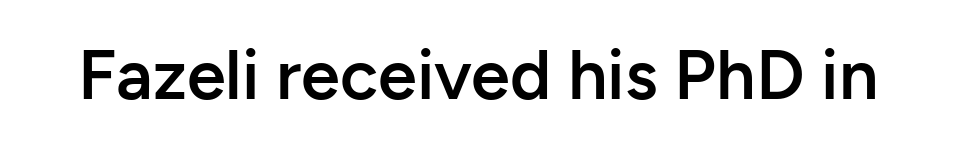
{"serif": "no", "italic": "no", "bold": "semi", "weight": "semibold", "width": "normal", "stroke_contrast": "low", "x_height": "medium", "monospaced": "no", "underline": "no", "letter_spacing": "normal", "letter_spacing_em": 0.0, "glyph_px": 70}
